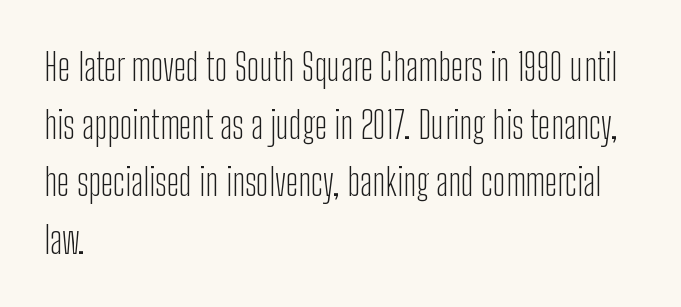
The image shows 37 px light, condensed sans-serif type, upright; set left-aligned, normal line spacing (1.56x), normal letter spacing, not underlined; low stroke contrast and a medium x-height.
